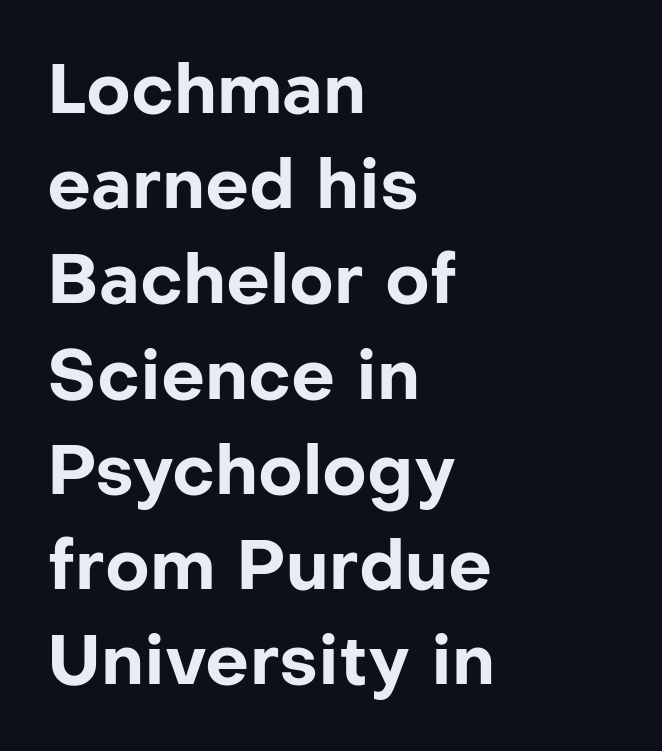
{"serif": "no", "italic": "no", "bold": "yes", "weight": "bold", "width": "normal", "stroke_contrast": "low", "x_height": "medium", "monospaced": "no", "underline": "no", "align": "left", "line_spacing": "normal", "line_spacing_ratio": 1.38, "letter_spacing": "normal", "letter_spacing_em": 0.0, "glyph_px": 69}
